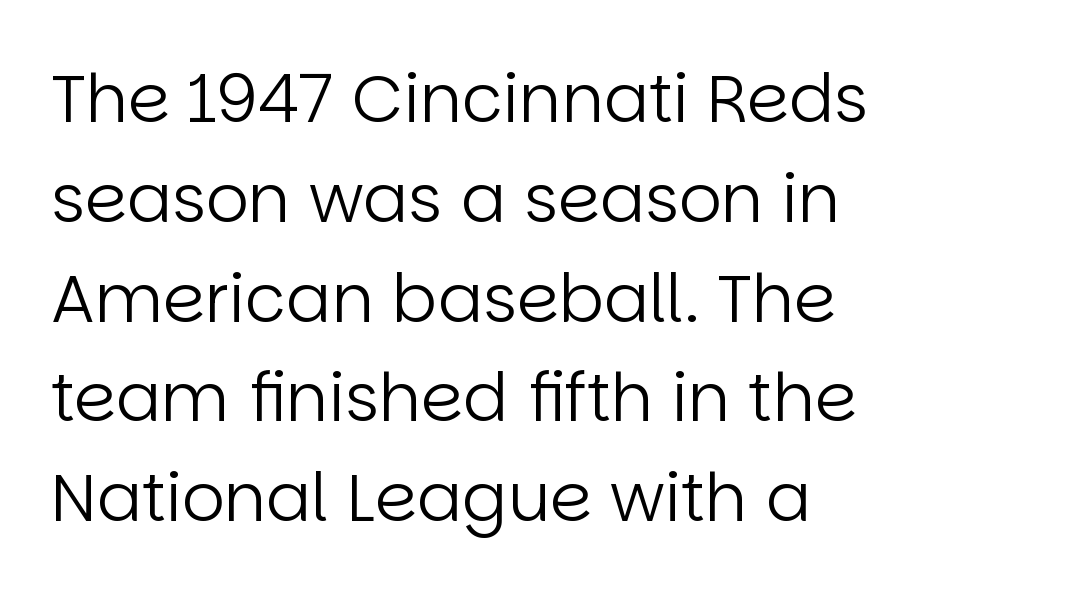
Stroke terminals: plain, sans-serif. The typeface has the unassuming heft of standard copy or less. This rendering features lettering with no underline. Leftover space on each line is placed entirely after the last word. The letterforms sit shoulder to shoulder at normal distance.
